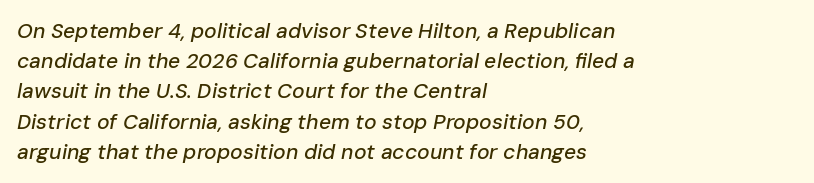
Q: Is the text italic (slanted)? A: Yes, it leans right by about 10 degrees.
Q: Is the text underlined? A: No.
Q: How is the paragraph aligned? A: Left-aligned.
Q: Is the spacing between letters normal or unusually wide? A: Normal.
Q: Is the spacing between lines tight, normal or loose? A: Normal.
